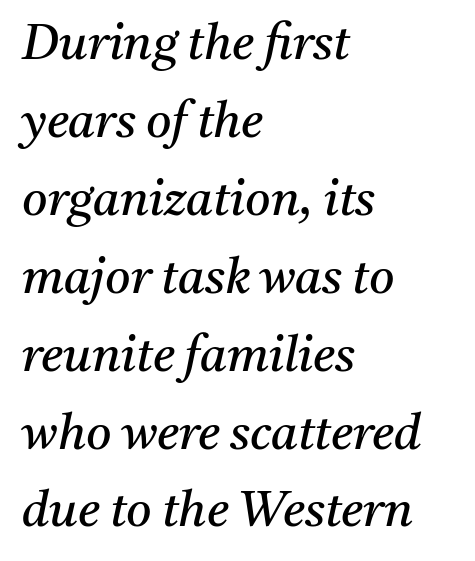
Q: Is the text bold? A: No.
Q: Is the text italic (slanted)? A: Yes, it leans right by about 11 degrees.
Q: Is the typeface a serif or a sans-serif typeface? A: Serif.
Q: Is the text underlined? A: No.
Q: How is the paragraph aligned? A: Left-aligned.
Q: Is the spacing between letters normal or unusually wide? A: Normal.
Q: Is the spacing between lines tight, normal or loose? A: Normal.
Q: Width (condensed, normal, or wide)? A: Normal.
Q: Stroke contrast? A: Medium.
Q: x-height? A: Medium.
Q: Monospaced? A: No.
